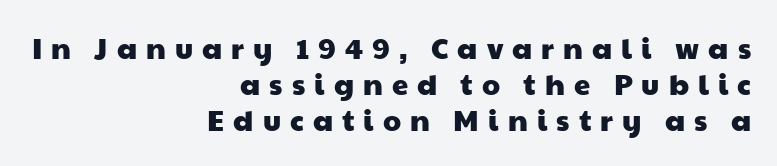
Q: Is the typeface a serif or a sans-serif typeface? A: Sans-serif.
Q: Is the text underlined? A: No.
Q: How is the paragraph aligned? A: Right-aligned.
Q: Is the spacing between letters normal or unusually wide? A: Unusually wide.
Q: Width (condensed, normal, or wide)? A: Wide.
Q: Stroke contrast? A: Low.
Q: x-height? A: Medium.
Q: Monospaced? A: No.
